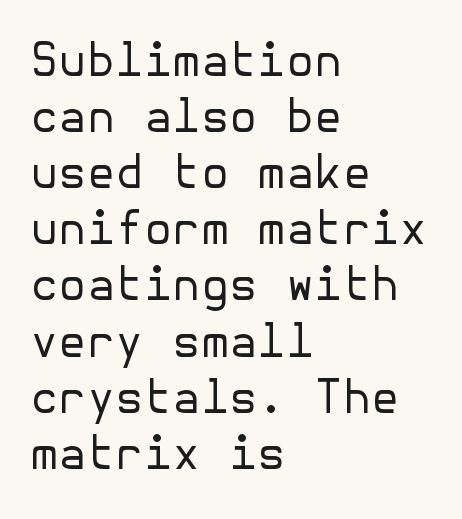
{"serif": "no", "italic": "no", "bold": "no", "weight": "regular", "width": "normal", "stroke_contrast": "low", "x_height": "medium", "underline": "no", "align": "left", "line_spacing_ratio": 1.22, "letter_spacing": "normal", "letter_spacing_em": 0.0, "glyph_px": 46}
